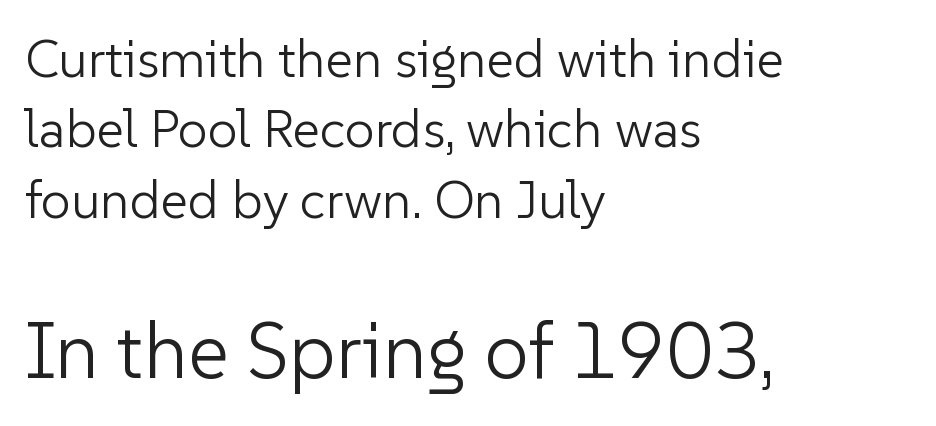
Note the varied advance widths — an 'i' is clearly narrower than an 'm'. Descender tails drop into unmarked territory. A typesetter would label this face a sans. This layout puts the modest block above and the oversized block below. The cut favours lightness, reaching ordinary text weight at its darkest. Characters follow at the spacing the type designer built in.
